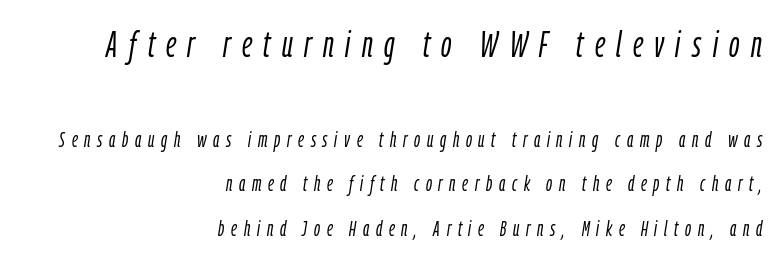
Q: Is the text bold? A: No.
Q: Is the text italic (slanted)? A: Yes, it leans right by about 9 degrees.
Q: Is the text underlined? A: No.
Q: How is the paragraph aligned? A: Right-aligned.
Q: Is the spacing between letters normal or unusually wide? A: Unusually wide.
Q: Is the spacing between lines tight, normal or loose? A: Loose.
Q: Which block of text is set in a larger size, the first (top) or the second (bottom)? A: The first (top) one.
Q: Width (condensed, normal, or wide)? A: Condensed.
Q: Stroke contrast? A: Low.
Q: x-height? A: Medium.
Q: Monospaced? A: No.
